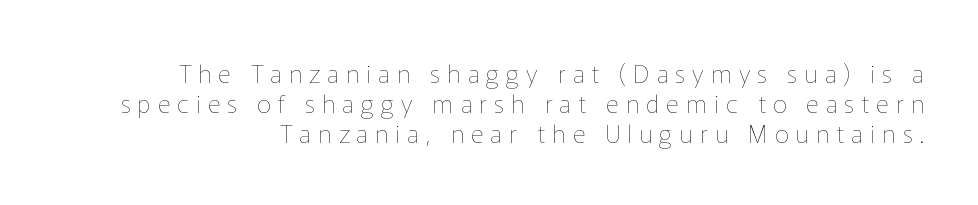
{"italic": "no", "bold": "no", "underline": "no", "line_spacing_ratio": 1.2, "letter_spacing": "wide", "letter_spacing_em": 0.28, "glyph_px": 25}
